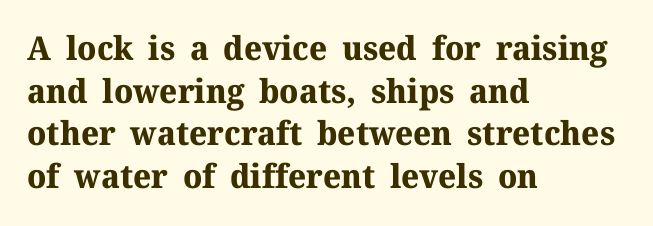
{"serif": "yes", "italic": "no", "bold": "yes", "weight": "bold", "width": "normal", "stroke_contrast": "medium", "x_height": "medium", "monospaced": "no", "underline": "no", "align": "left", "line_spacing": "normal", "line_spacing_ratio": 1.29, "letter_spacing": "normal", "letter_spacing_em": 0.0, "glyph_px": 33}
